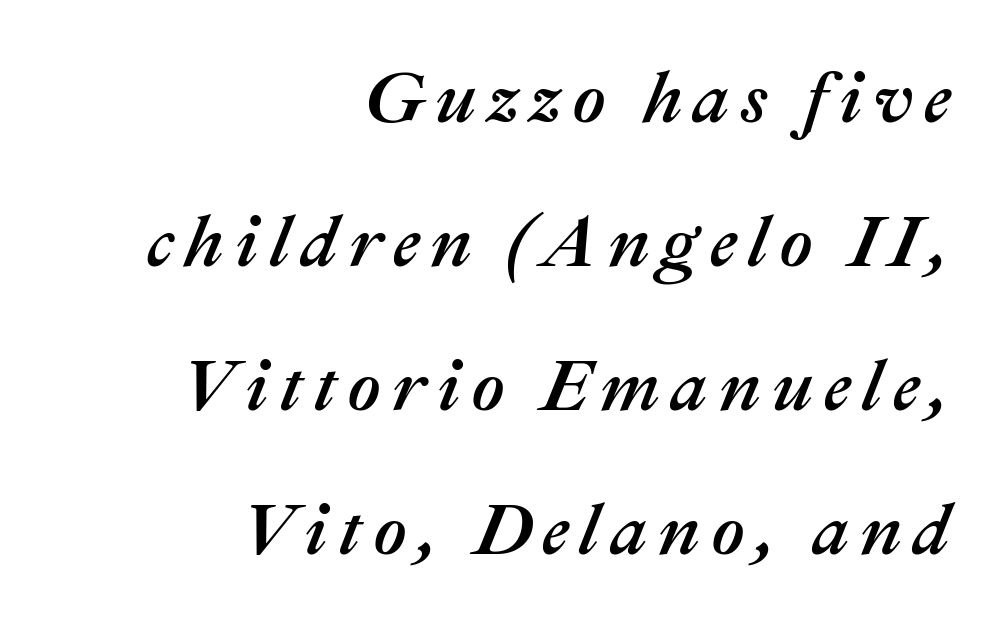
{"italic": "yes", "lean": "right", "slant_degrees": 22, "width": "normal", "stroke_contrast": "medium", "x_height": "medium", "monospaced": "no", "underline": "no", "align": "right", "line_spacing": "loose", "line_spacing_ratio": 2.0, "glyph_px": 72}
